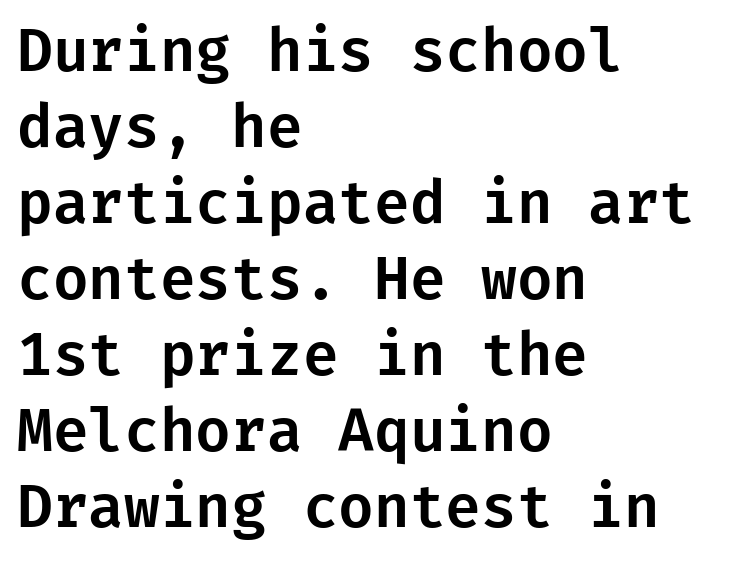
{"serif": "no", "italic": "no", "width": "normal", "stroke_contrast": "low", "x_height": "medium", "underline": "no", "align": "left", "line_spacing": "normal", "line_spacing_ratio": 1.31, "letter_spacing": "normal", "letter_spacing_em": 0.0, "glyph_px": 58}
